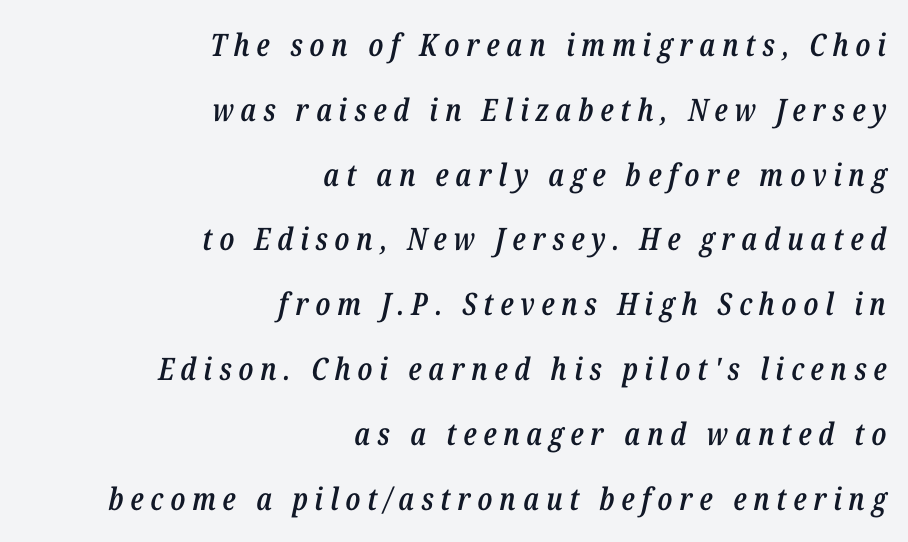
Q: Is the text bold? A: Semi-bold.
Q: Is the text italic (slanted)? A: Yes, it leans right by about 12 degrees.
Q: Is the text underlined? A: No.
Q: How is the paragraph aligned? A: Right-aligned.
Q: Is the spacing between letters normal or unusually wide? A: Unusually wide.
Q: Is the spacing between lines tight, normal or loose? A: Loose.
Q: Width (condensed, normal, or wide)? A: Condensed.
Q: Stroke contrast? A: Low.
Q: x-height? A: Medium.
Q: Monospaced? A: No.
